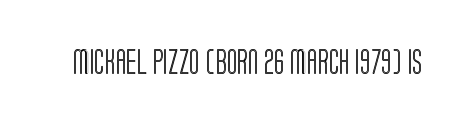
Q: Is the text italic (slanted)? A: No, it is upright.
Q: Is the text underlined? A: No.
Q: Is the spacing between letters normal or unusually wide? A: Normal.
